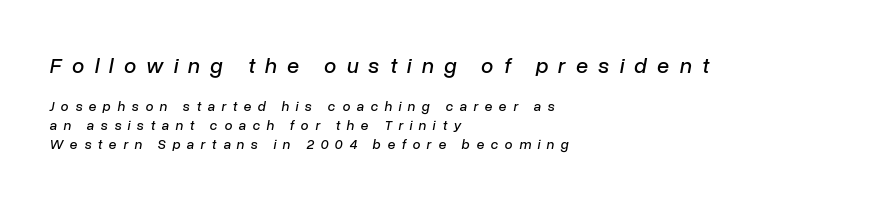
The image shows 22 px text type, italic (leaning right); set left-aligned, normal line spacing (1.35x), unusually wide letter spacing (+0.46 em), not underlined; the first (top) block is 1.57x larger.
